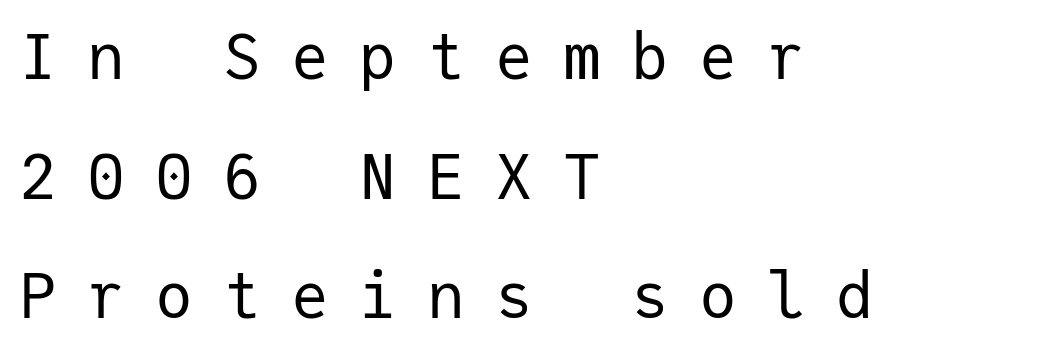
Is this a heavy cut? Hardly; it is regular or lighter. Lines of text with bare space underneath. The passage shown stacks its lines with a broad gap. One-word summary of the alignment: left.
